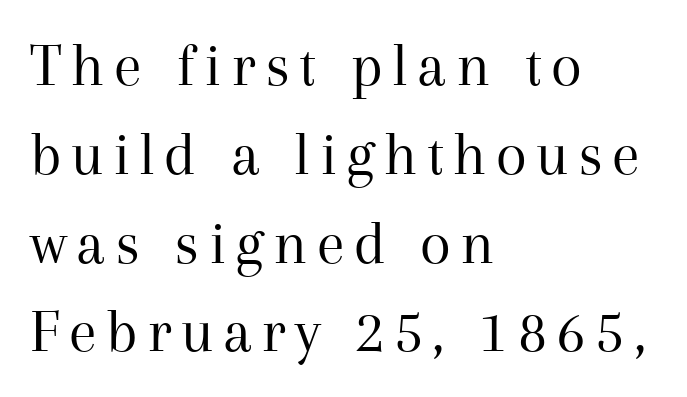
Every row of glyphs begins at an identical x-position on the left. The passage shown is typed in a proportional face where columns would drift. You can tell it's not italic because the verticals are truly vertical. The text was rendered using a seriffed face with decorative stroke endings.
